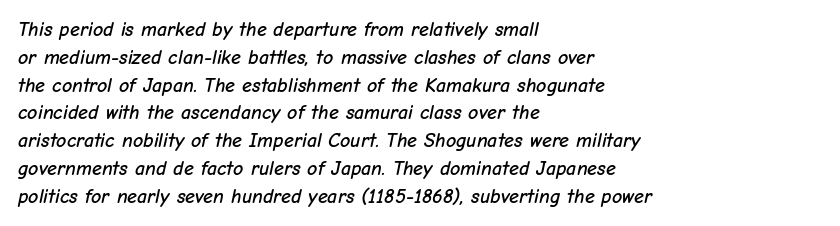
{"italic": "yes", "lean": "right", "slant_degrees": 12, "underline": "no", "align": "left", "line_spacing": "normal", "line_spacing_ratio": 1.39, "letter_spacing": "normal", "letter_spacing_em": 0.0, "glyph_px": 20}
